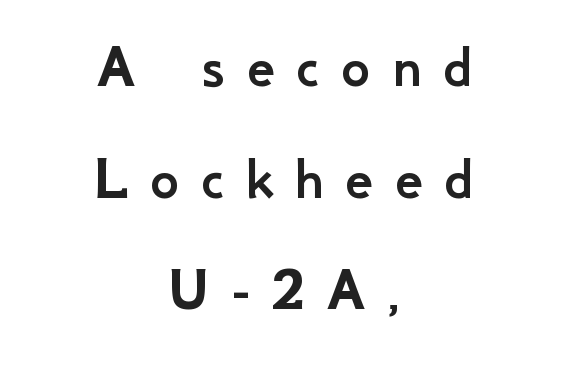
Both edges are ragged and mirror each other, which tells us the setting is centered. The type family on display is of the sans-serif kind. The words here are not underlined. The face used here is proportionally spaced, like ordinary book or web type. The horizontal fit of the characters is loose and conspicuously gappy.
